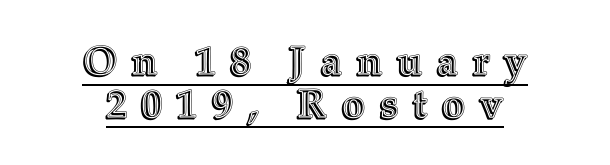
{"italic": "no", "width": "normal", "x_height": "medium", "monospaced": "no", "underline": "yes", "align": "center", "line_spacing": "tight", "line_spacing_ratio": 1.07, "letter_spacing": "wide", "letter_spacing_em": 0.38, "glyph_px": 40}
